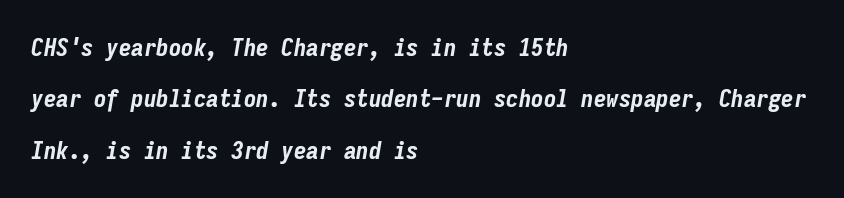
The image shows 25 px bold type, italic (leaning right); set left-aligned, loose line spacing (2.06x), normal letter spacing, not underlined.
